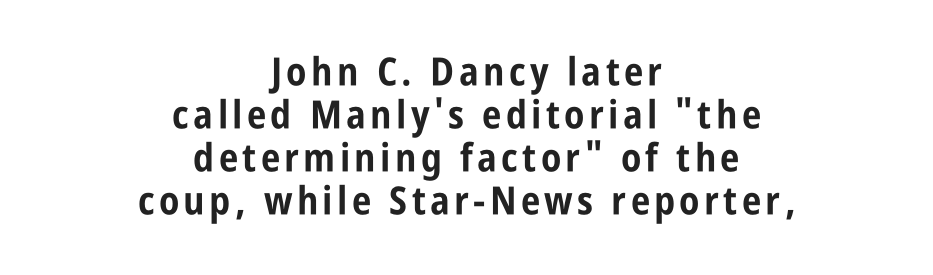
Varying glyph widths throughout — classic text-font behaviour. One-word summary of the alignment: center. A dark, heavy texture on the line: the type is bold. How would I describe the line gaps? Narrow and economical.
